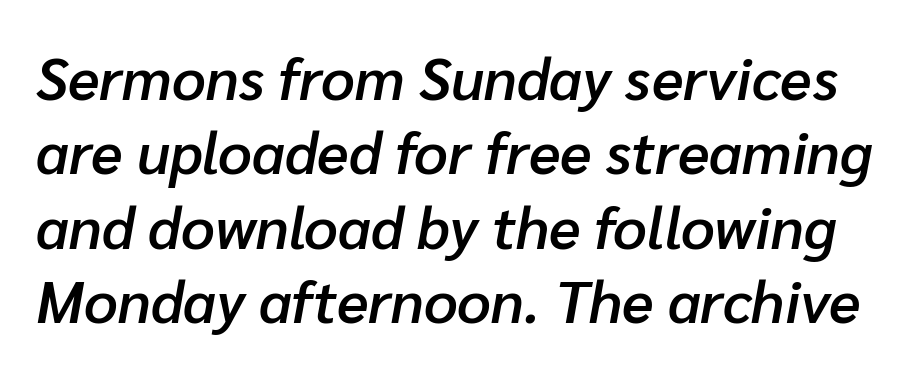
Q: Is the text bold? A: Semi-bold.
Q: Is the text italic (slanted)? A: Yes, it leans right by about 10 degrees.
Q: Is the text underlined? A: No.
Q: Is the spacing between letters normal or unusually wide? A: Normal.
Q: Is the spacing between lines tight, normal or loose? A: Normal.
Q: Width (condensed, normal, or wide)? A: Normal.
Q: Stroke contrast? A: Low.
Q: x-height? A: Medium.
Q: Monospaced? A: No.
